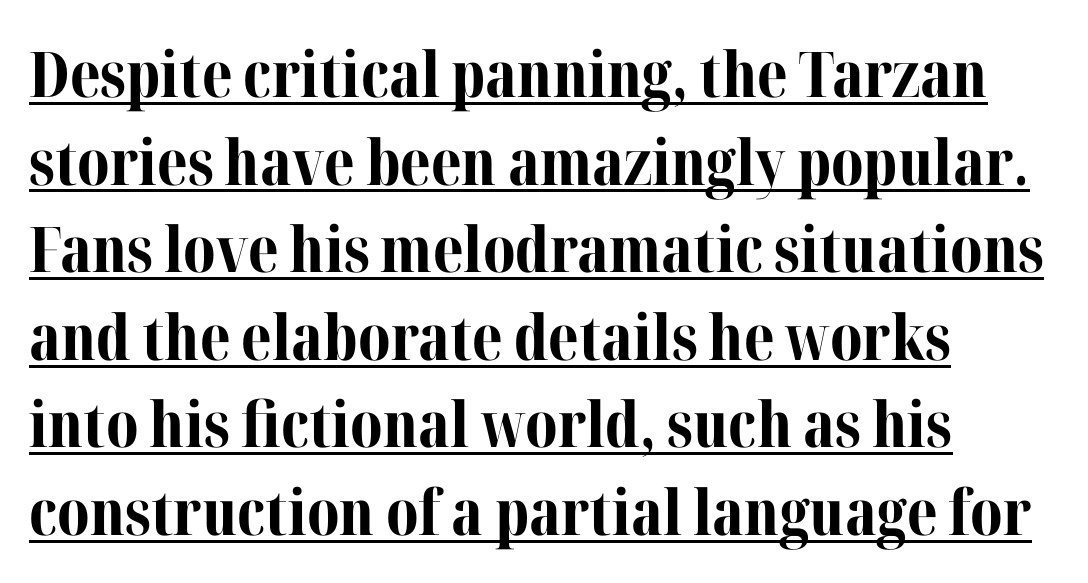
Q: Is the text bold? A: Yes.
Q: Is the text italic (slanted)? A: No, it is upright.
Q: Is the typeface a serif or a sans-serif typeface? A: Serif.
Q: Is the text underlined? A: Yes.
Q: How is the paragraph aligned? A: Left-aligned.
Q: Is the spacing between letters normal or unusually wide? A: Normal.
Q: Is the spacing between lines tight, normal or loose? A: Normal.
Q: Width (condensed, normal, or wide)? A: Normal.
Q: Stroke contrast? A: Medium.
Q: x-height? A: Medium.
Q: Monospaced? A: No.
